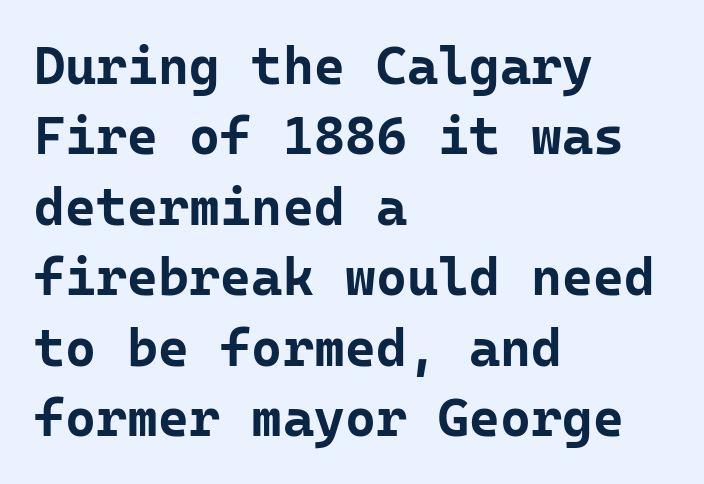
The letters sit at their default tracking, neither squeezed nor spread. The text was rendered using a sans face with plain stroke endings. Students, observe: this is what conventionally led text looks like. A student would call this left alignment; a typographer would say flush left, rag right.
